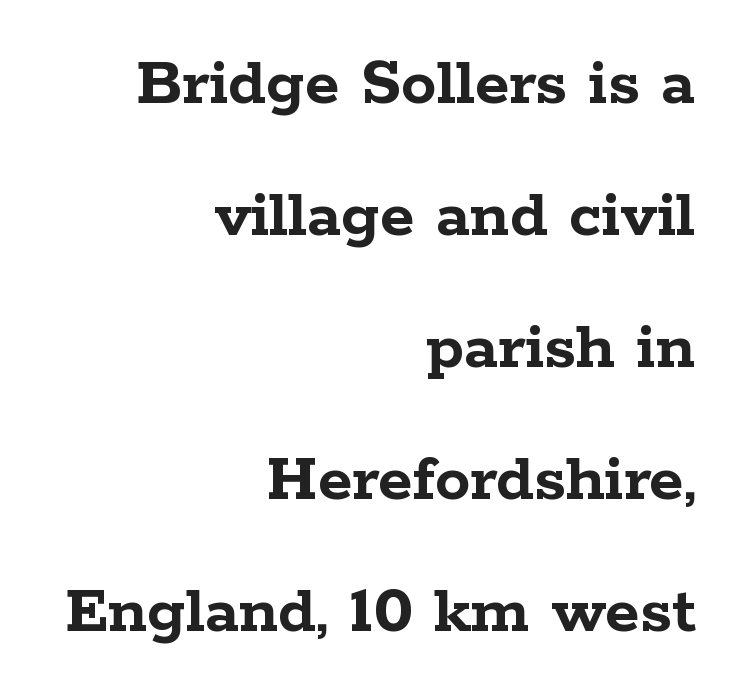
The image shows 71 px semibold, wide serif type, upright; set right-aligned, line spacing 1.86x, normal letter spacing, not underlined; low stroke contrast and a medium x-height.
